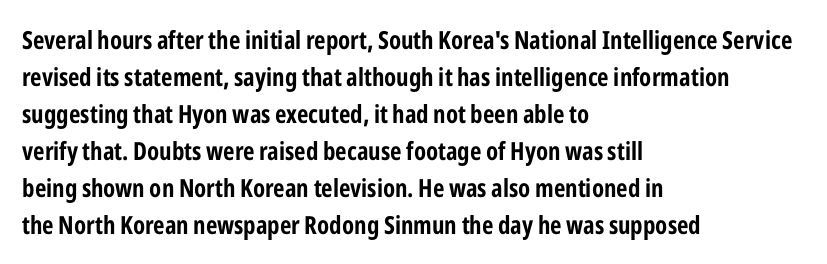
The image shows 25 px bold type, upright; set left-aligned, normal line spacing (1.48x), normal letter spacing, not underlined.
